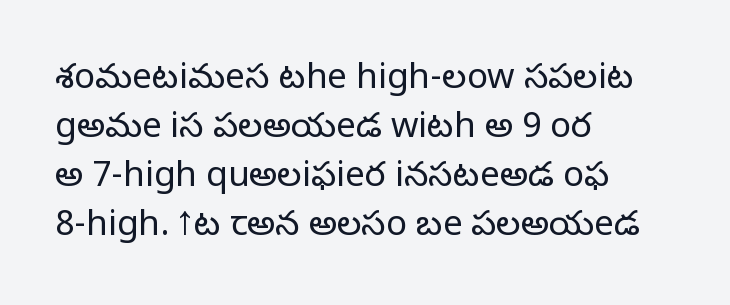
The image shows 35 px light sans-serif type, upright; set left-aligned, normal line spacing (1.4x), normal letter spacing, not underlined; low stroke contrast and a medium x-height.
